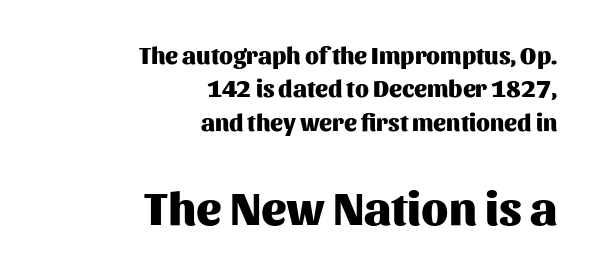
The image shows 47 px heavy sans-serif type, upright; set right-aligned, normal line spacing (1.39x), normal letter spacing, not underlined; the second (bottom) block is 1.96x larger; medium stroke contrast and a medium x-height.
